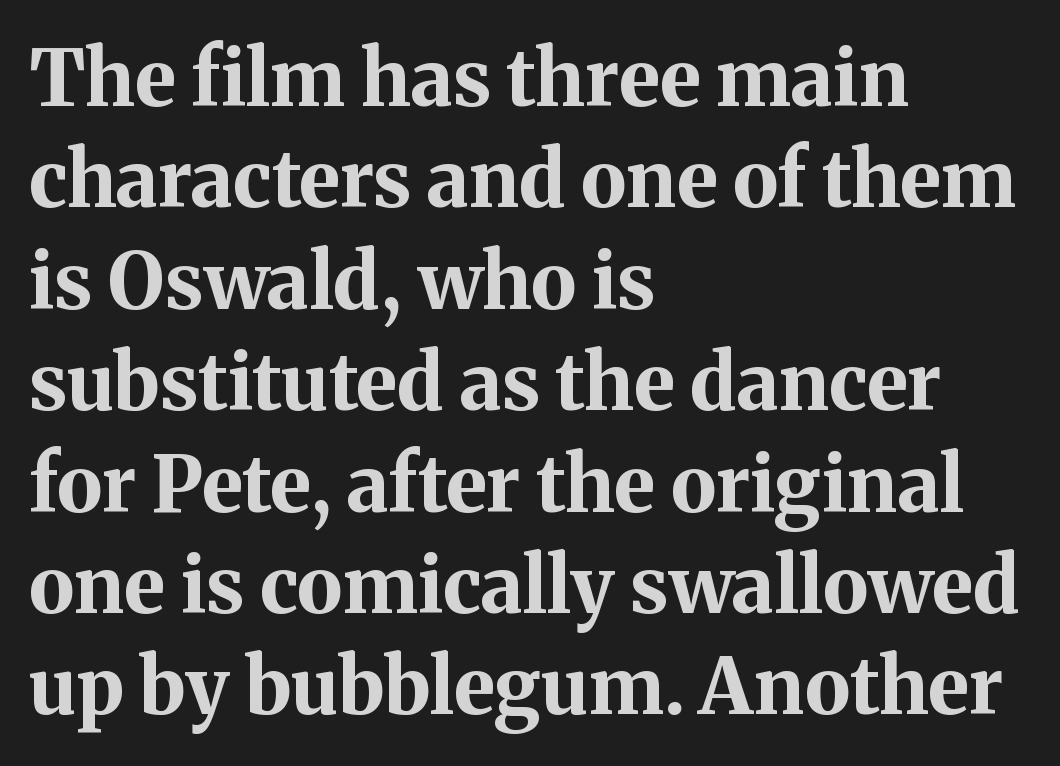
Nope, not italic — everything's standing straight. Serifs: yes, visible at the terminals of the letterforms. Inter-character spacing is left at the font's built-in metrics. Regular leading.
